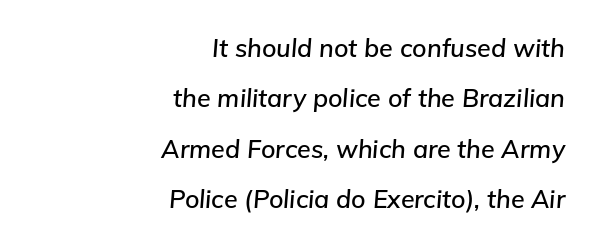
The image shows 25 px text type, italic (leaning right); set right-aligned, loose line spacing (2.02x), normal letter spacing, not underlined.
